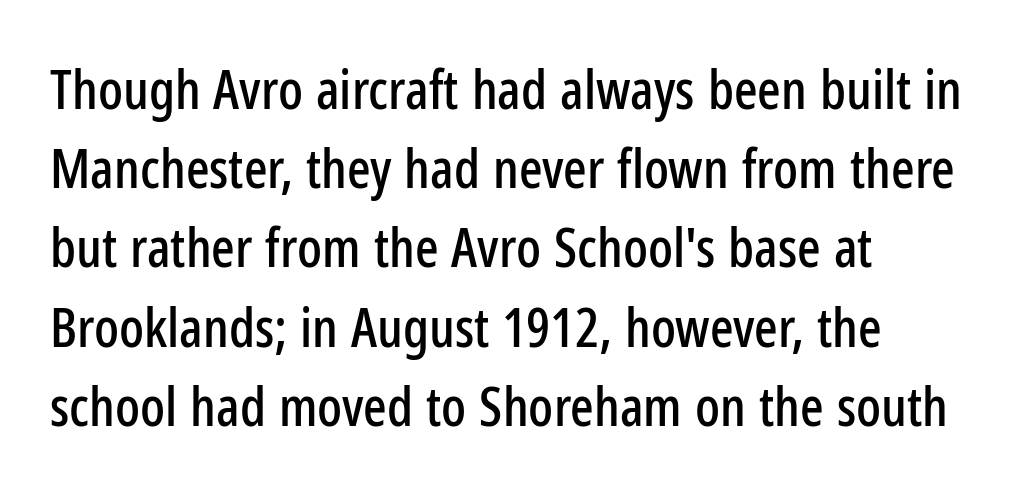
{"serif": "no", "italic": "no", "width": "condensed", "stroke_contrast": "low", "x_height": "medium", "monospaced": "no", "underline": "no", "align": "left", "line_spacing": "normal", "line_spacing_ratio": 1.44, "letter_spacing": "normal", "letter_spacing_em": 0.0, "glyph_px": 55}
